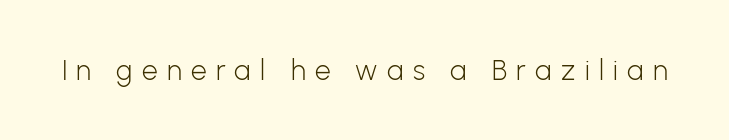
{"serif": "no", "italic": "no", "bold": "no", "weight": "light", "width": "normal", "stroke_contrast": "low", "x_height": "medium", "monospaced": "no", "underline": "no", "letter_spacing": "wide", "letter_spacing_em": 0.33, "glyph_px": 28}
